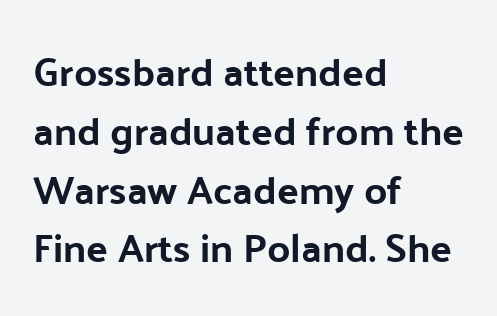
The face used here is proportionally spaced, like ordinary book or web type. The passage shown is emphatically bold. Decoration check: the copy has no underline. Stroke terminals: plain, sans-serif.
